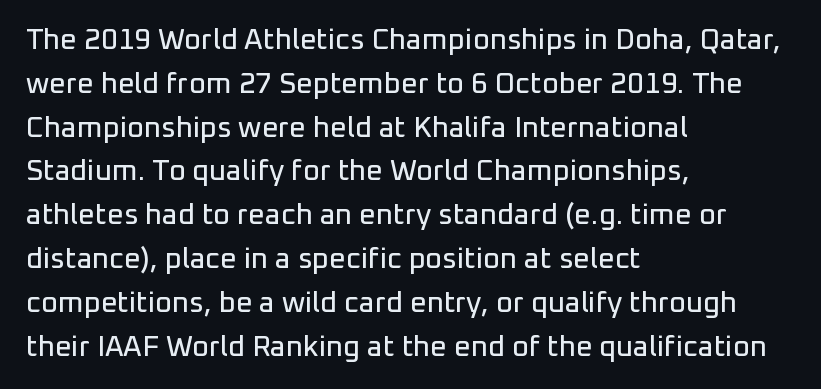
The image shows 29 px sans-serif type, upright; set left-aligned, normal line spacing (1.51x), normal letter spacing, not underlined; low stroke contrast and a medium x-height.
